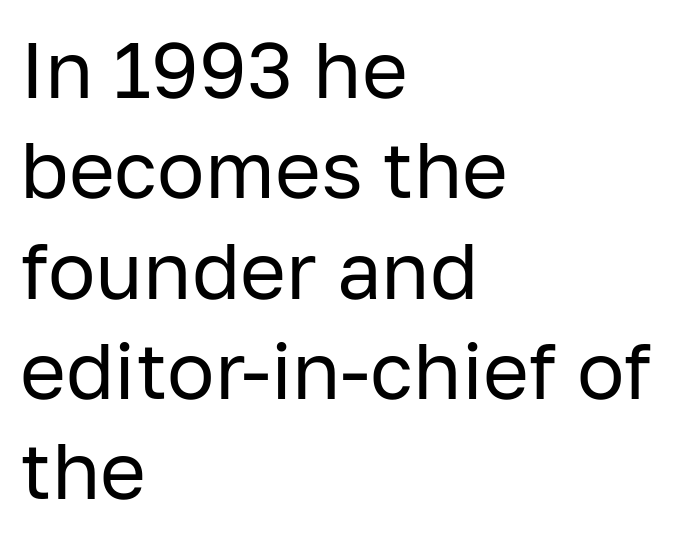
Q: Is the text bold? A: No.
Q: Is the text italic (slanted)? A: No, it is upright.
Q: Is the typeface a serif or a sans-serif typeface? A: Sans-serif.
Q: Is the text underlined? A: No.
Q: How is the paragraph aligned? A: Left-aligned.
Q: Is the spacing between letters normal or unusually wide? A: Normal.
Q: Is the spacing between lines tight, normal or loose? A: Normal.
Q: Width (condensed, normal, or wide)? A: Normal.
Q: Stroke contrast? A: Low.
Q: x-height? A: Medium.
Q: Monospaced? A: No.
